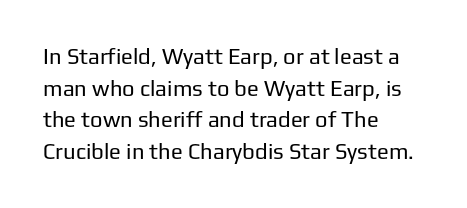
Q: Is the text bold? A: No.
Q: Is the text italic (slanted)? A: No, it is upright.
Q: Is the text underlined? A: No.
Q: How is the paragraph aligned? A: Left-aligned.
Q: Is the spacing between letters normal or unusually wide? A: Normal.
Q: Is the spacing between lines tight, normal or loose? A: Normal.
